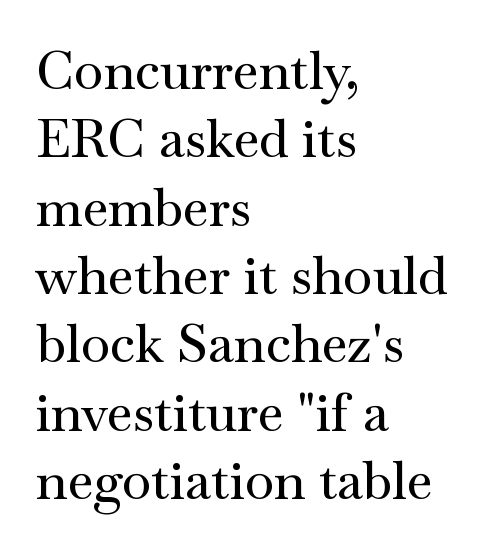
Q: Is the text italic (slanted)? A: No, it is upright.
Q: Is the typeface a serif or a sans-serif typeface? A: Serif.
Q: Is the text underlined? A: No.
Q: How is the paragraph aligned? A: Left-aligned.
Q: Is the spacing between letters normal or unusually wide? A: Normal.
Q: Is the spacing between lines tight, normal or loose? A: Normal.
Q: Width (condensed, normal, or wide)? A: Wide.
Q: Stroke contrast? A: Medium.
Q: x-height? A: Small.
Q: Monospaced? A: No.
